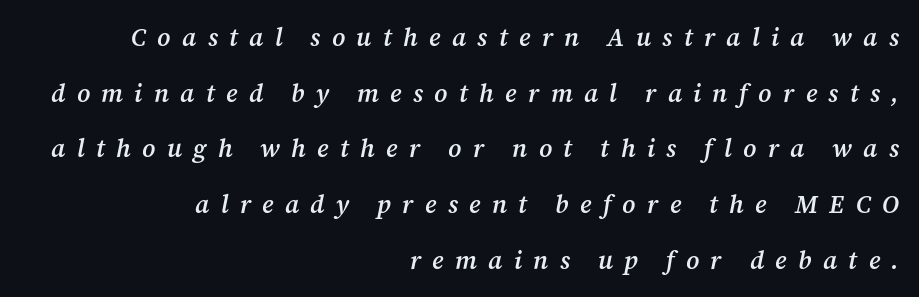
A fair bit of extra ink — the face is semibold, not bold. The tracking jumps out immediately: characters are airy and widely separated. The passage shown is not underscored anywhere. Is the type slanted? Yes — the strokes lean at a clear angle. One-word summary of the alignment: right. The passage shown stacks its lines with a broad gap.
